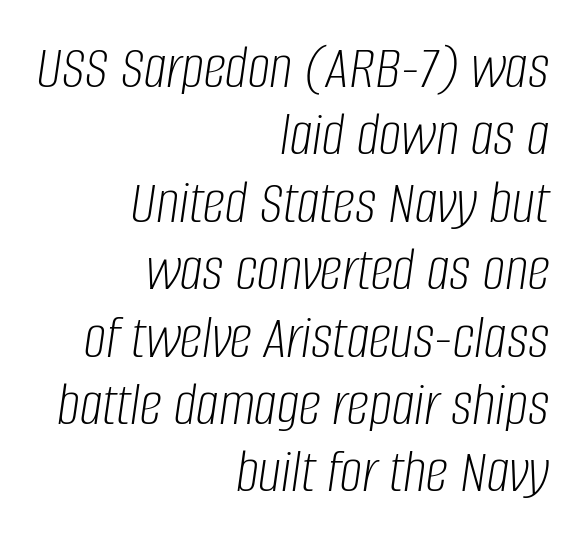
{"italic": "yes", "lean": "right", "slant_degrees": 8, "bold": "no", "weight": "light", "width": "condensed", "stroke_contrast": "low", "x_height": "large", "monospaced": "no", "underline": "no", "align": "right", "line_spacing": "tight", "line_spacing_ratio": 1.07, "letter_spacing": "normal", "letter_spacing_em": 0.0, "glyph_px": 63}
